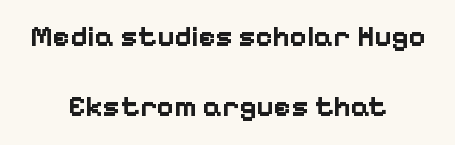
Visually the block forms a symmetrical silhouette, jagged on both flanks. Default kerning and tracking; the words read as compact shapes. Notice how thick the strokes are: this is what a full bold looks like. Rendered with straight, roman letterforms. Looks like regular typesetting: each glyph gets only the width it needs.
